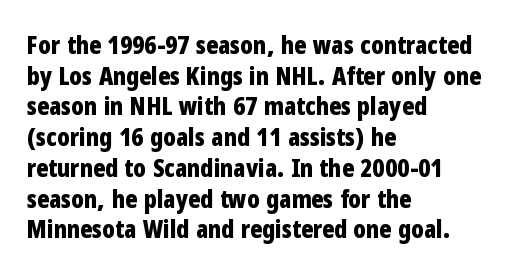
The image shows 25 px bold type, upright; set left-aligned, line spacing 1.23x, normal letter spacing, not underlined.
